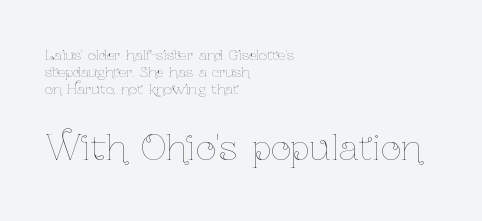
{"italic": "no", "bold": "no", "weight": "thin", "width": "condensed", "stroke_contrast": "low", "x_height": "medium", "monospaced": "no", "underline": "no", "align": "left", "line_spacing_ratio": 1.21, "letter_spacing": "normal", "letter_spacing_em": 0.0, "larger_block": "second", "size_ratio": 2.5, "glyph_px": 35}
